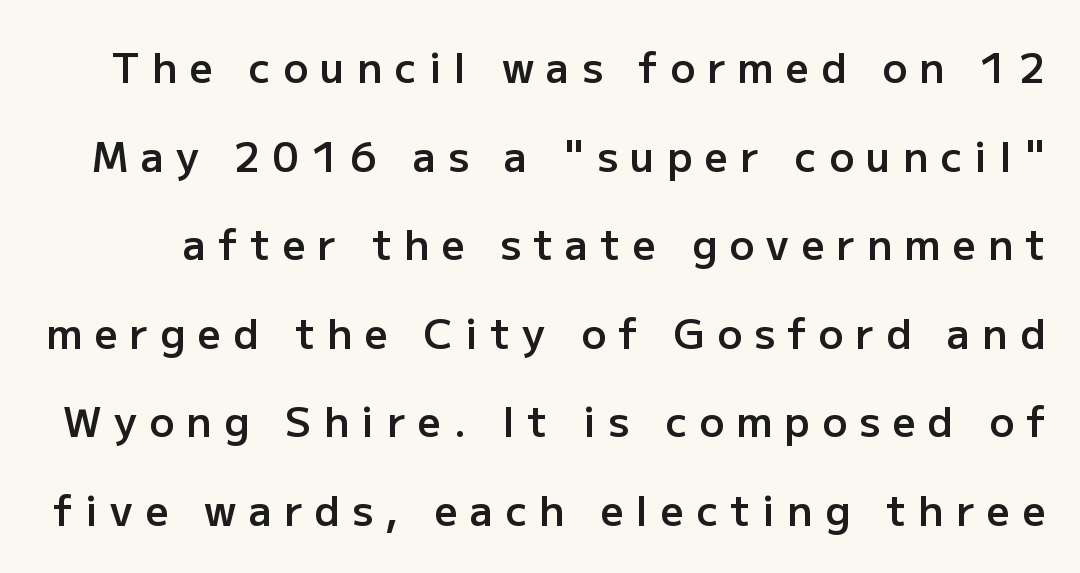
The image shows 41 px semibold sans-serif type, upright; set loose line spacing (2.16x), unusually wide letter spacing (+0.3 em), not underlined; low stroke contrast and a medium x-height.
